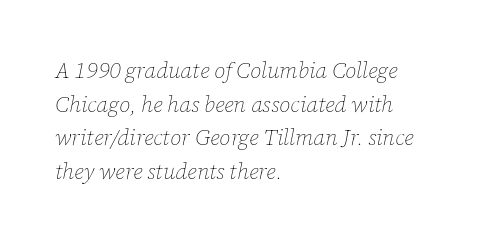
The image shows 22 px text type, italic (leaning right); set left-aligned, normal line spacing (1.53x), normal letter spacing, not underlined.
